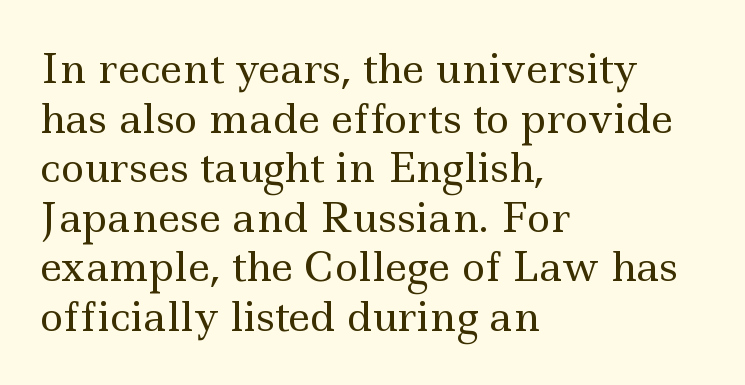
Q: Is the text bold? A: No.
Q: Is the text italic (slanted)? A: No, it is upright.
Q: Is the typeface a serif or a sans-serif typeface? A: Serif.
Q: Is the text underlined? A: No.
Q: How is the paragraph aligned? A: Left-aligned.
Q: Is the spacing between letters normal or unusually wide? A: Normal.
Q: Width (condensed, normal, or wide)? A: Wide.
Q: x-height? A: Small.
Q: Monospaced? A: No.
